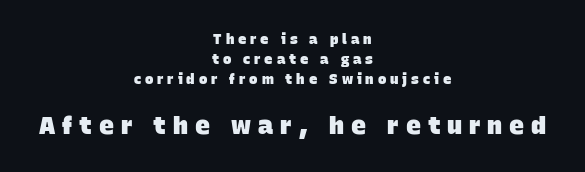
{"bold": "yes", "underline": "no", "align": "center", "line_spacing": "normal", "line_spacing_ratio": 1.43, "letter_spacing": "wide", "letter_spacing_em": 0.28, "larger_block": "second", "size_ratio": 1.79, "glyph_px": 25}
